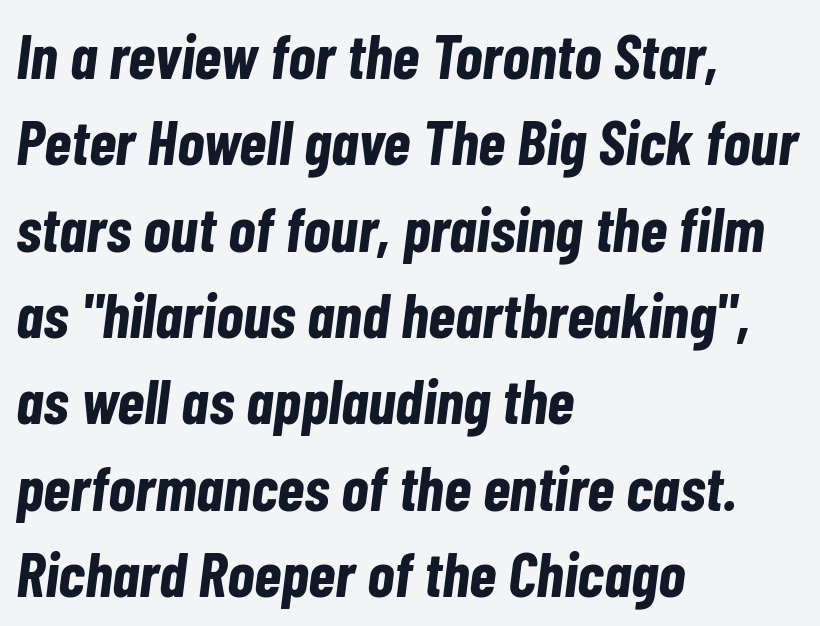
The image shows 63 px bold, condensed type, italic (leaning right); set left-aligned, normal line spacing (1.37x), normal letter spacing, not underlined; low stroke contrast and a medium x-height.
